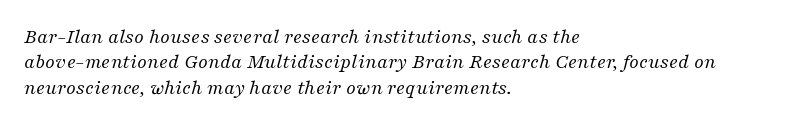
Default kerning and tracking; the words read as compact shapes. Leftover space on each line is placed entirely after the last word. Slanted lettering throughout. A clean baseline with only descenders dipping below it.
